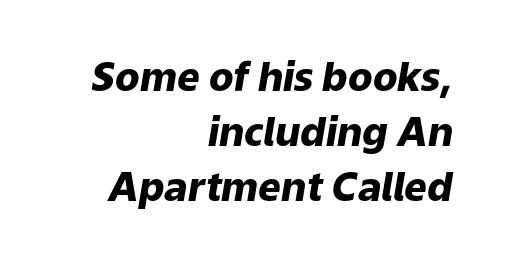
{"italic": "yes", "lean": "right", "slant_degrees": 9, "bold": "yes", "weight": "heavy", "width": "normal", "stroke_contrast": "low", "x_height": "medium", "monospaced": "no", "underline": "no", "align": "right", "line_spacing": "normal", "line_spacing_ratio": 1.37, "letter_spacing": "normal", "letter_spacing_em": 0.0, "glyph_px": 40}
